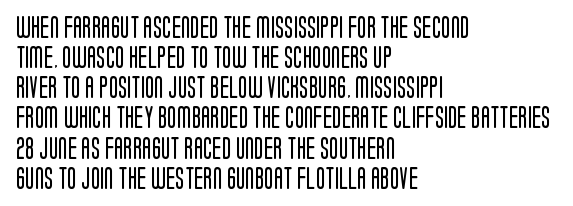
Q: Is the text bold? A: No.
Q: Is the text italic (slanted)? A: No, it is upright.
Q: Is the text underlined? A: No.
Q: How is the paragraph aligned? A: Left-aligned.
Q: Is the spacing between letters normal or unusually wide? A: Normal.
Q: Is the spacing between lines tight, normal or loose? A: Normal.
